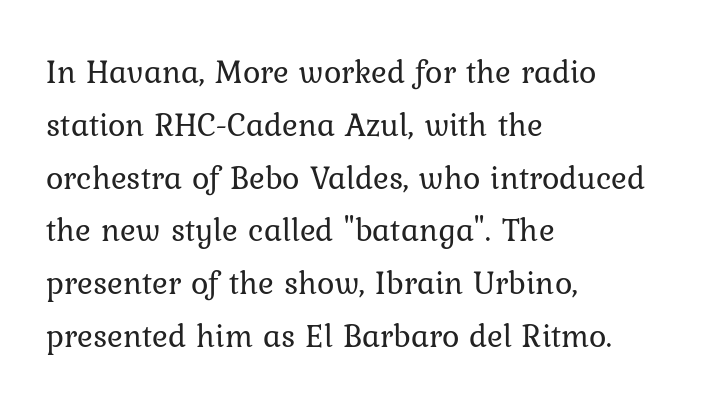
{"italic": "no", "bold": "no", "weight": "regular", "width": "normal", "stroke_contrast": "low", "x_height": "medium", "monospaced": "no", "underline": "no", "align": "left", "line_spacing": "normal", "line_spacing_ratio": 1.6, "letter_spacing": "normal", "letter_spacing_em": 0.0, "glyph_px": 33}
